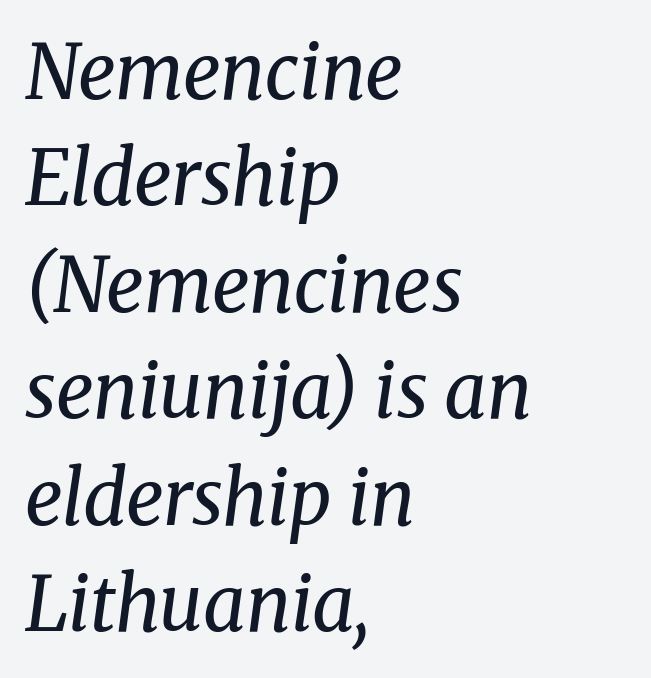
Q: Is the text bold? A: No.
Q: Is the text italic (slanted)? A: Yes, it leans right by about 8 degrees.
Q: Is the typeface a serif or a sans-serif typeface? A: Serif.
Q: Is the text underlined? A: No.
Q: How is the paragraph aligned? A: Left-aligned.
Q: Is the spacing between letters normal or unusually wide? A: Normal.
Q: Is the spacing between lines tight, normal or loose? A: Normal.
Q: Width (condensed, normal, or wide)? A: Normal.
Q: Stroke contrast? A: Medium.
Q: x-height? A: Medium.
Q: Monospaced? A: No.
